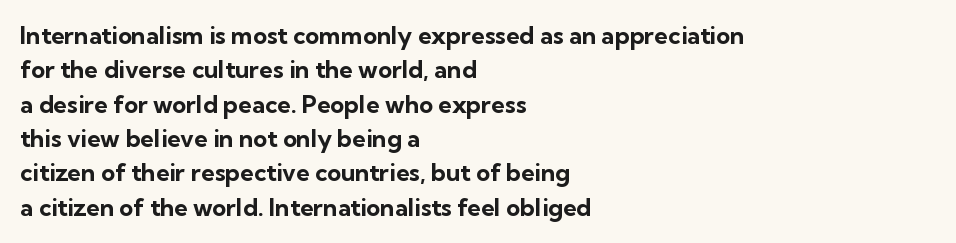
The passage shown is emphatically bold. The space directly below the letters is spotless. Italic? Not at all — the glyphs are vertical. The block of text has a typical density, with ordinary space between rows.
